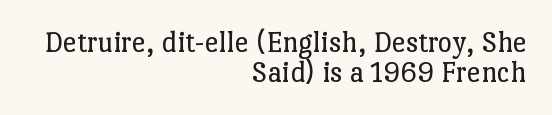
Italic? Not at all — the glyphs are vertical. If you drew a ruler down the right edge, every line would touch it. Closely set lines give the paragraph a compact silhouette. Counters stay open thanks to moderate or lighter strokes. Has an underline been added? It has not. Does extra space separate the letters? No, they use regular spacing.
